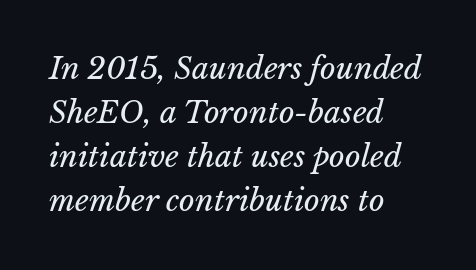
The image shows 30 px regular-weight type, italic (leaning right); set left-aligned, normal line spacing (1.47x), normal letter spacing, not underlined; low stroke contrast and a medium x-height.
